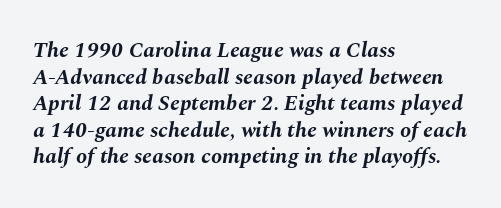
The rendering applies a slant to the glyphs. Horizontal alignment here is leftward, the default for most running prose. Anything drawn beneath the words? Only blank space. Observe the ordinary spacing: letters are neighbours, not strangers. A dark, heavy texture on the line: the type is bold.
